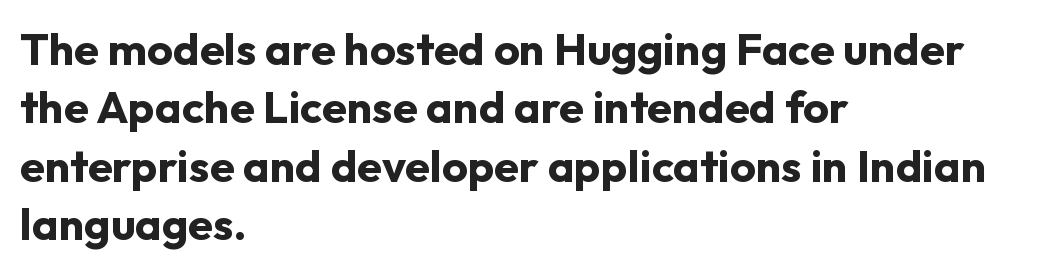
Q: Is the text bold? A: Yes.
Q: Is the text italic (slanted)? A: No, it is upright.
Q: Is the typeface a serif or a sans-serif typeface? A: Sans-serif.
Q: Is the text underlined? A: No.
Q: How is the paragraph aligned? A: Left-aligned.
Q: Is the spacing between letters normal or unusually wide? A: Normal.
Q: Is the spacing between lines tight, normal or loose? A: Normal.
Q: Width (condensed, normal, or wide)? A: Normal.
Q: Stroke contrast? A: Low.
Q: x-height? A: Medium.
Q: Monospaced? A: No.
